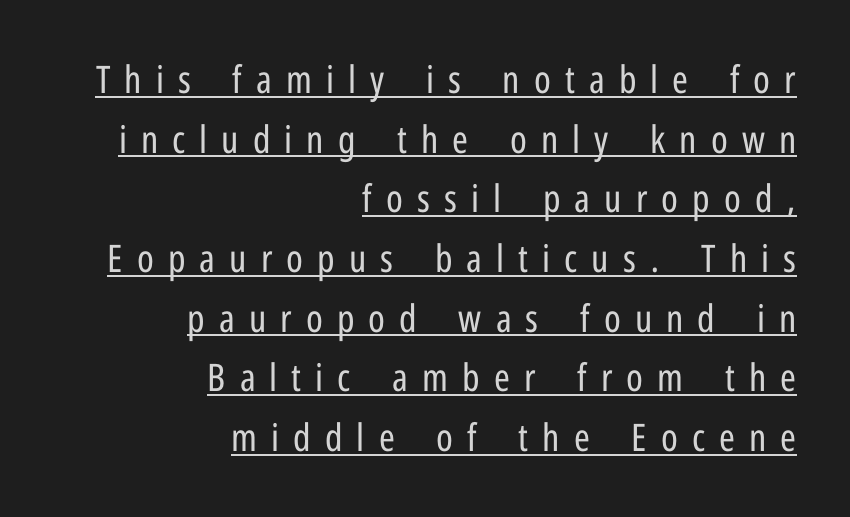
Q: Is the text bold? A: No.
Q: Is the text italic (slanted)? A: No, it is upright.
Q: Is the typeface a serif or a sans-serif typeface? A: Sans-serif.
Q: Is the text underlined? A: Yes.
Q: How is the paragraph aligned? A: Right-aligned.
Q: Is the spacing between letters normal or unusually wide? A: Unusually wide.
Q: Is the spacing between lines tight, normal or loose? A: Normal.
Q: Width (condensed, normal, or wide)? A: Condensed.
Q: Stroke contrast? A: Low.
Q: x-height? A: Medium.
Q: Monospaced? A: No.
